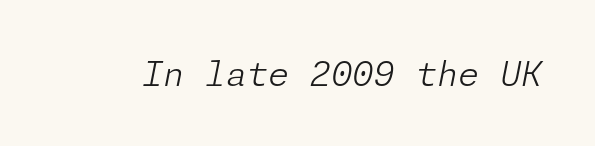
The image shows 34 px light type, italic (leaning right); set normal letter spacing, not underlined; low stroke contrast and a medium x-height.
